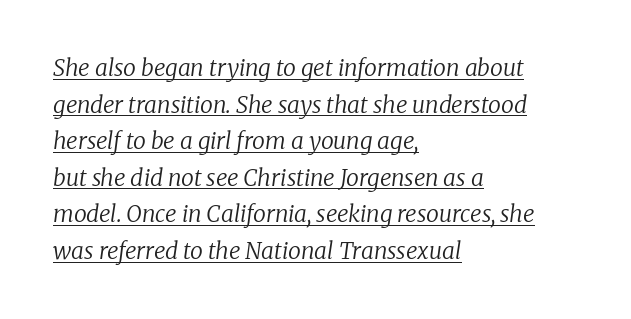
The image shows 23 px text type, italic (leaning right); set left-aligned, normal line spacing (1.59x), normal letter spacing, underlined.
